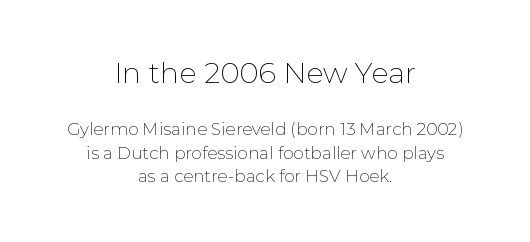
{"serif": "no", "italic": "no", "bold": "no", "weight": "thin", "width": "normal", "stroke_contrast": "low", "x_height": "medium", "monospaced": "no", "underline": "no", "align": "center", "line_spacing": "normal", "line_spacing_ratio": 1.4, "letter_spacing": "normal", "letter_spacing_em": 0.0, "larger_block": "first", "size_ratio": 1.71, "glyph_px": 29}
